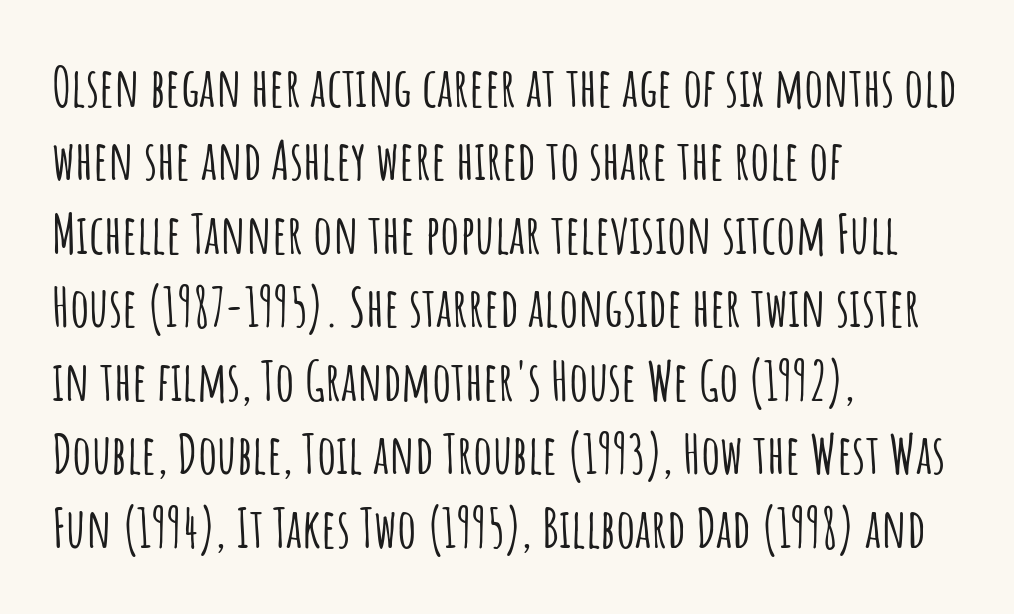
Q: Is the text italic (slanted)? A: No, it is upright.
Q: Is the typeface a serif or a sans-serif typeface? A: Sans-serif.
Q: Is the text underlined? A: No.
Q: How is the paragraph aligned? A: Left-aligned.
Q: Is the spacing between letters normal or unusually wide? A: Normal.
Q: Is the spacing between lines tight, normal or loose? A: Normal.
Q: Width (condensed, normal, or wide)? A: Condensed.
Q: Stroke contrast? A: Low.
Q: x-height? A: Large.
Q: Monospaced? A: No.
